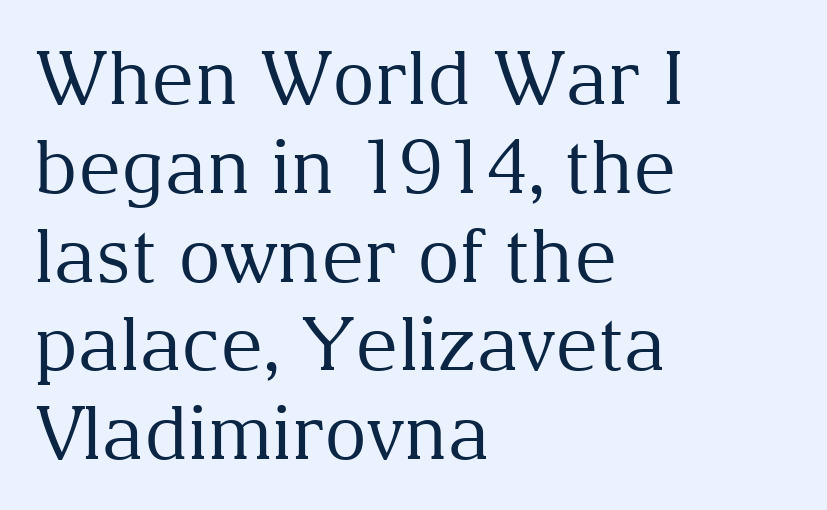
Italic? Not at all — the glyphs are vertical. Is the block centered? No — it sits flush against the left margin. Varying glyph widths throughout — classic text-font behaviour. Is the letter spacing exaggerated? No — it looks like the ordinary default. Weight: regular or lighter. Plain, unruled lines of type.
